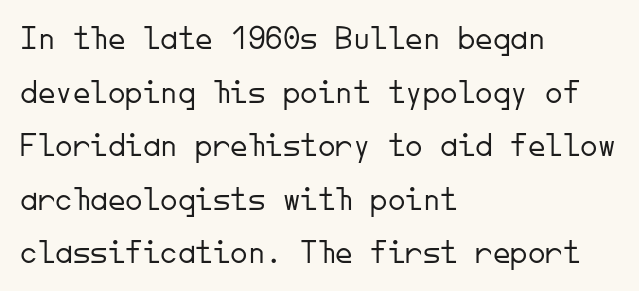
The image shows 35 px light sans-serif type, upright, monospaced; set left-aligned, normal line spacing (1.53x), normal letter spacing, not underlined; low stroke contrast and a small x-height.
